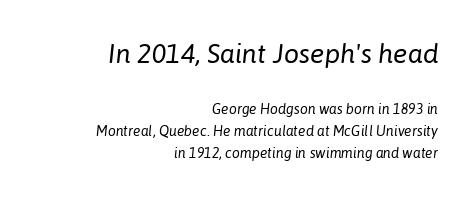
{"italic": "yes", "lean": "right", "slant_degrees": 6, "bold": "no", "underline": "no", "align": "right", "line_spacing": "normal", "line_spacing_ratio": 1.58, "letter_spacing": "normal", "letter_spacing_em": 0.0, "larger_block": "first", "size_ratio": 1.93, "glyph_px": 27}
